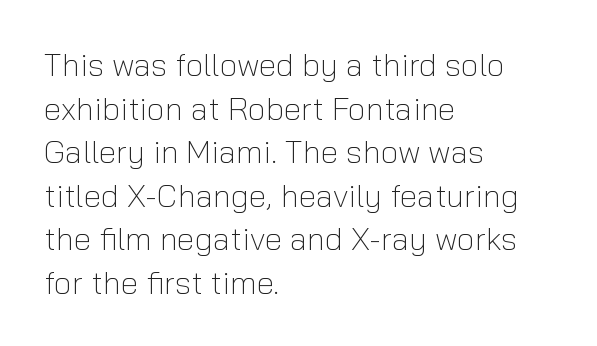
{"serif": "no", "italic": "no", "bold": "no", "weight": "light", "width": "normal", "stroke_contrast": "low", "x_height": "medium", "monospaced": "no", "underline": "no", "align": "left", "line_spacing": "normal", "line_spacing_ratio": 1.36, "letter_spacing": "normal", "letter_spacing_em": 0.0, "glyph_px": 32}
